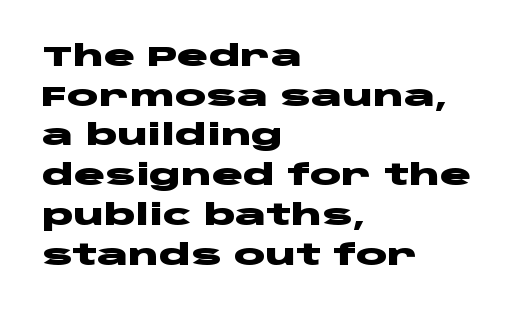
{"serif": "no", "italic": "no", "bold": "yes", "weight": "heavy", "width": "wide", "stroke_contrast": "low", "x_height": "large", "monospaced": "no", "underline": "no", "align": "left", "line_spacing": "normal", "line_spacing_ratio": 1.37, "letter_spacing": "normal", "letter_spacing_em": 0.0, "glyph_px": 29}
